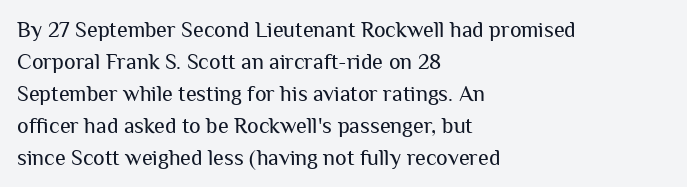
Q: Is the text bold? A: No.
Q: Is the text italic (slanted)? A: No, it is upright.
Q: Is the text underlined? A: No.
Q: How is the paragraph aligned? A: Left-aligned.
Q: Is the spacing between letters normal or unusually wide? A: Normal.
Q: Is the spacing between lines tight, normal or loose? A: Normal.
